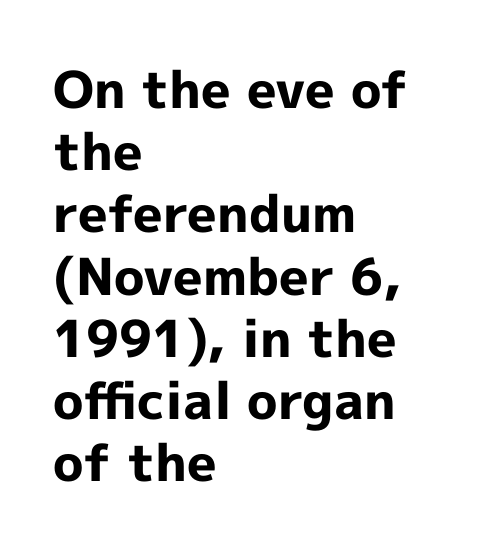
{"serif": "no", "italic": "no", "bold": "yes", "weight": "bold", "width": "normal", "x_height": "medium", "monospaced": "no", "underline": "no", "align": "left", "line_spacing_ratio": 1.22, "letter_spacing": "normal", "letter_spacing_em": 0.0, "glyph_px": 51}
